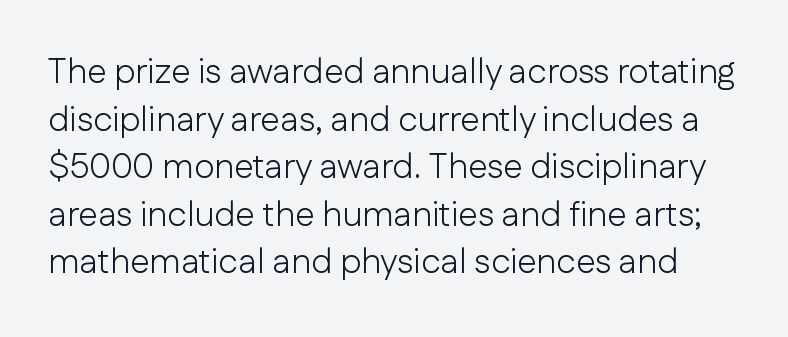
The image shows 35 px light sans-serif type, upright; set normal line spacing (1.36x), normal letter spacing, not underlined; low stroke contrast and a medium x-height.
